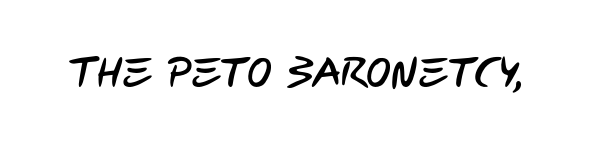
{"serif": "no", "width": "condensed", "stroke_contrast": "low", "x_height": "large", "monospaced": "no", "underline": "no", "letter_spacing": "normal", "letter_spacing_em": 0.0, "glyph_px": 42}
